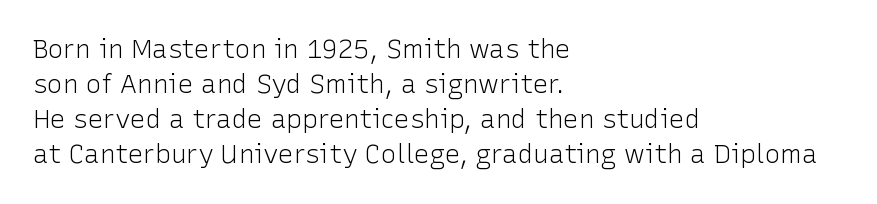
Q: Is the text bold? A: No.
Q: Is the text italic (slanted)? A: No, it is upright.
Q: Is the text underlined? A: No.
Q: How is the paragraph aligned? A: Left-aligned.
Q: Is the spacing between letters normal or unusually wide? A: Normal.
Q: Is the spacing between lines tight, normal or loose? A: Normal.
